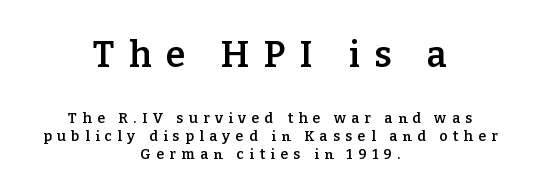
{"serif": "yes", "italic": "no", "bold": "semi", "weight": "semibold", "width": "normal", "stroke_contrast": "low", "x_height": "medium", "monospaced": "no", "underline": "no", "align": "center", "line_spacing": "normal", "line_spacing_ratio": 1.3, "letter_spacing": "wide", "letter_spacing_em": 0.4, "larger_block": "first", "size_ratio": 2.57, "glyph_px": 36}
